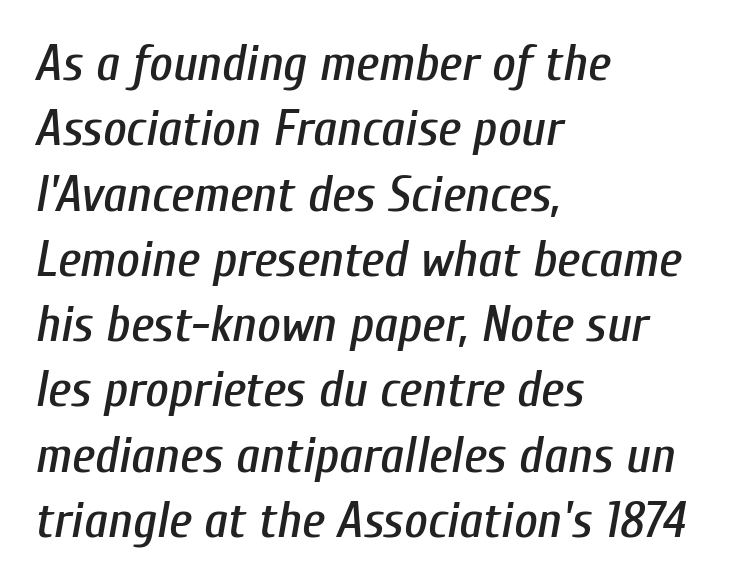
Alignment: flush left. This rendering leaves character spacing at its baseline value. Would a proofreader flag this as italicized? Yes. Do the characters align in a grid? No, the font is proportional. Check under the words: just untouched page. The lines sit at an ordinary, default distance from one another.
